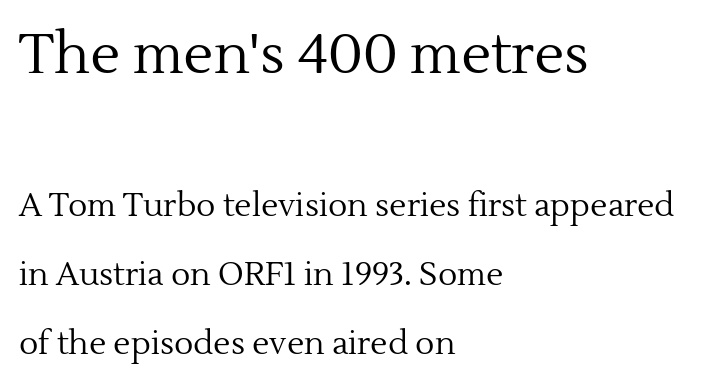
Q: Is the text bold? A: No.
Q: Is the text italic (slanted)? A: No, it is upright.
Q: Is the typeface a serif or a sans-serif typeface? A: Serif.
Q: Is the text underlined? A: No.
Q: How is the paragraph aligned? A: Left-aligned.
Q: Is the spacing between letters normal or unusually wide? A: Normal.
Q: Is the spacing between lines tight, normal or loose? A: Loose.
Q: Which block of text is set in a larger size, the first (top) or the second (bottom)? A: The first (top) one.
Q: Width (condensed, normal, or wide)? A: Normal.
Q: x-height? A: Medium.
Q: Monospaced? A: No.
